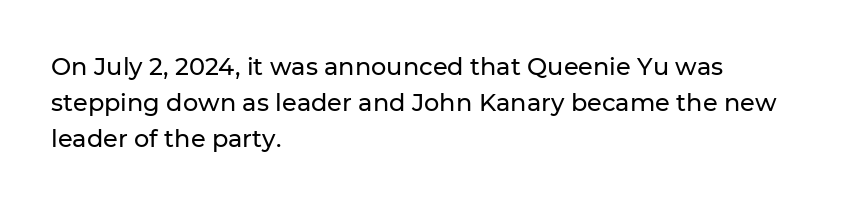
Q: Is the text italic (slanted)? A: No, it is upright.
Q: Is the text underlined? A: No.
Q: How is the paragraph aligned? A: Left-aligned.
Q: Is the spacing between letters normal or unusually wide? A: Normal.
Q: Is the spacing between lines tight, normal or loose? A: Normal.
